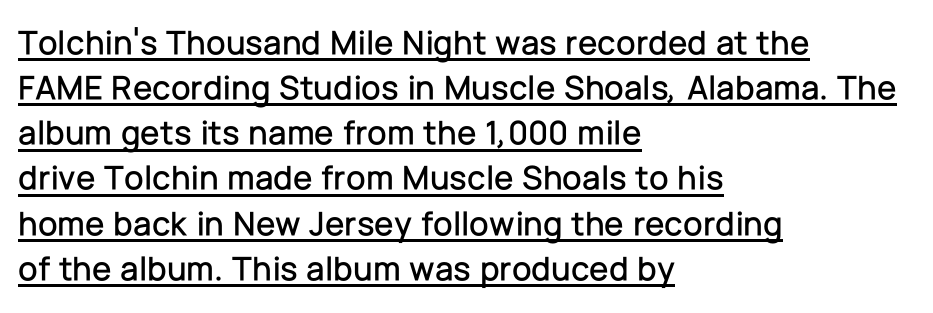
The image shows 35 px sans-serif type, upright; set left-aligned, normal line spacing (1.29x), normal letter spacing, underlined; low stroke contrast and a medium x-height.
